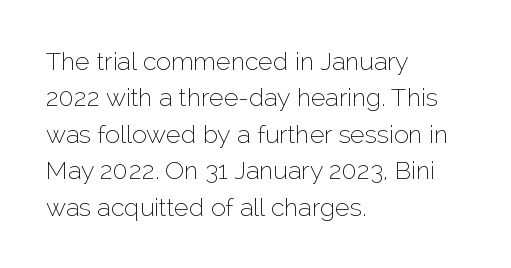
In terms of posture, this sample is upright. The passage shown has conventional tracking throughout. The zone under the glyphs is completely vacant. The lines are quadded left. These glyphs show unthickened strokes, regular width or finer. Rows of type keep a routine distance in the vertical direction.
